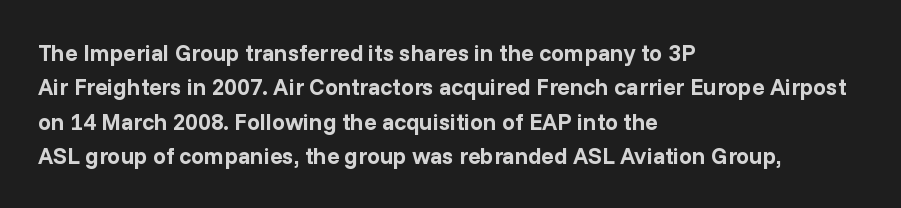
Q: Is the text bold? A: Yes.
Q: Is the text italic (slanted)? A: No, it is upright.
Q: Is the text underlined? A: No.
Q: How is the paragraph aligned? A: Left-aligned.
Q: Is the spacing between letters normal or unusually wide? A: Normal.
Q: Is the spacing between lines tight, normal or loose? A: Normal.
